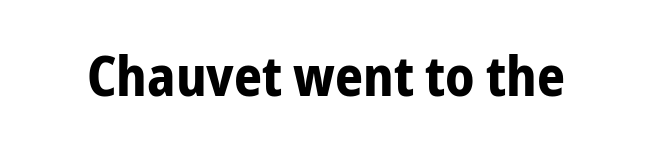
The image shows 55 px bold, condensed sans-serif type, upright; set normal letter spacing, not underlined; low stroke contrast and a medium x-height.
